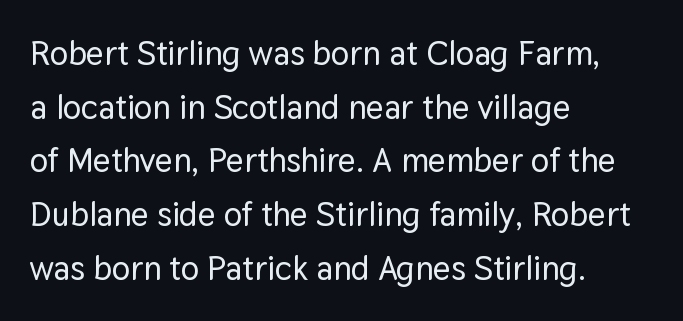
{"serif": "no", "italic": "no", "width": "normal", "stroke_contrast": "low", "x_height": "medium", "monospaced": "no", "underline": "no", "align": "left", "line_spacing": "normal", "line_spacing_ratio": 1.58, "letter_spacing": "normal", "letter_spacing_em": 0.0, "glyph_px": 34}
